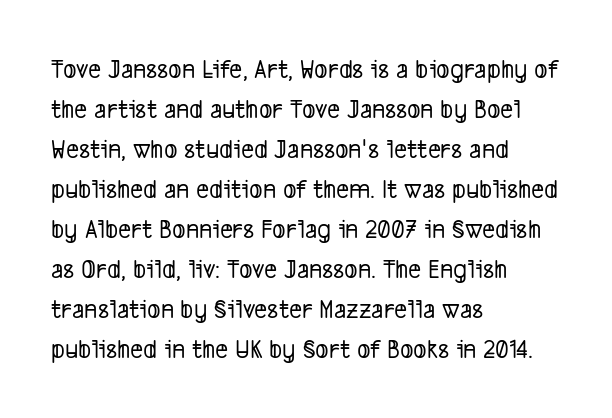
{"serif": "no", "width": "condensed", "stroke_contrast": "low", "x_height": "medium", "monospaced": "no", "underline": "no", "align": "left", "line_spacing": "normal", "line_spacing_ratio": 1.43, "letter_spacing": "normal", "letter_spacing_em": 0.0, "glyph_px": 28}
